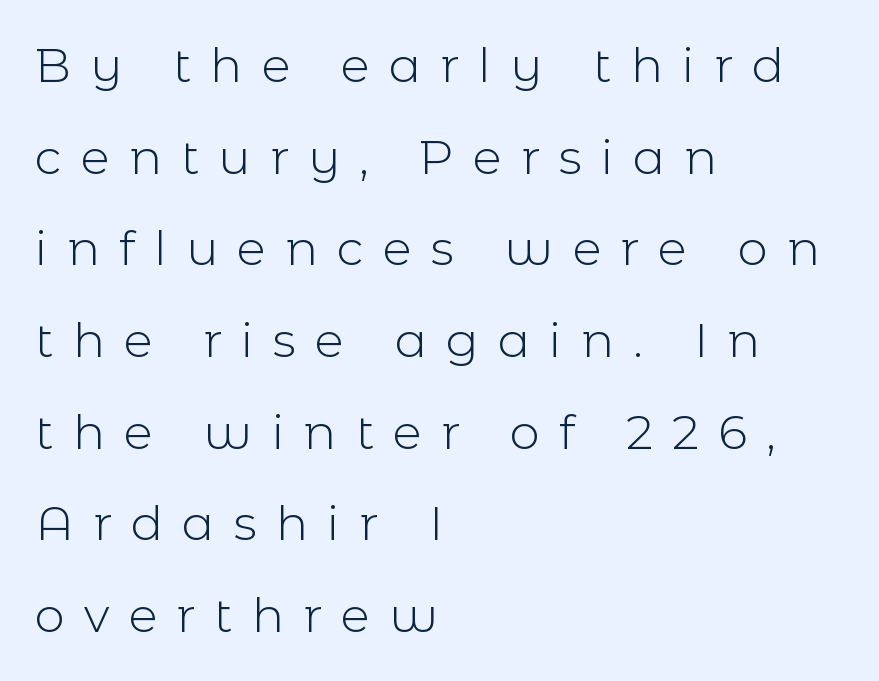
{"serif": "no", "italic": "no", "bold": "no", "weight": "light", "width": "normal", "x_height": "medium", "monospaced": "no", "underline": "no", "align": "left", "line_spacing": "loose", "line_spacing_ratio": 1.91, "letter_spacing": "wide", "letter_spacing_em": 0.4, "glyph_px": 48}
